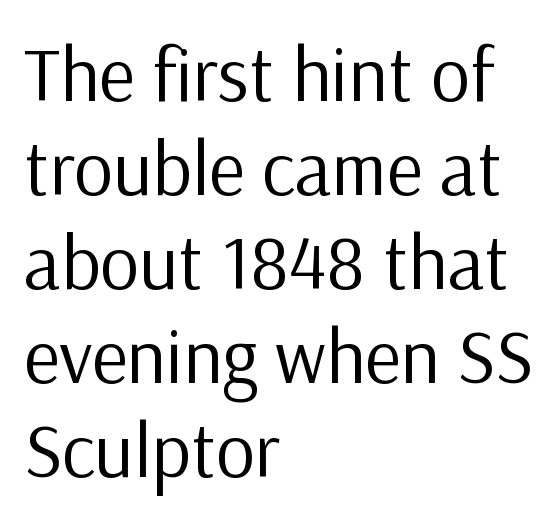
Does the copy run flush right? No — it runs flush left. Caption: face not bold, strokes unweighted. A typesetter would label this face a sans. Varying glyph widths throughout — classic text-font behaviour.
